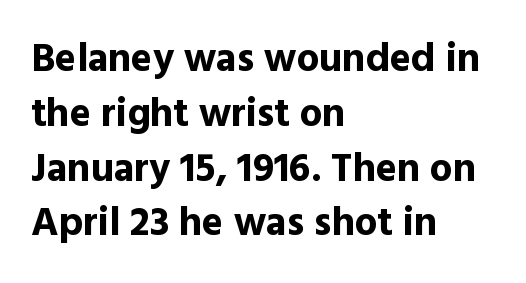
The image shows 40 px bold sans-serif type, upright; set left-aligned, normal line spacing (1.37x), normal letter spacing, not underlined; a medium x-height.
